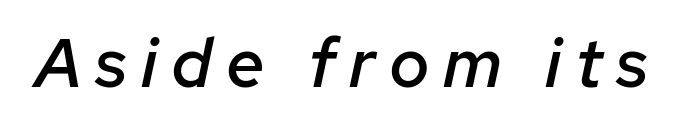
Beneath every word, the page is bare. Character widths vary here, with narrow letters taking less room than wide ones. The typesetting leans somewhat heavy: a semibold. Quick note: italic. What stands out about the letter spacing? Its width — letters are far apart.
